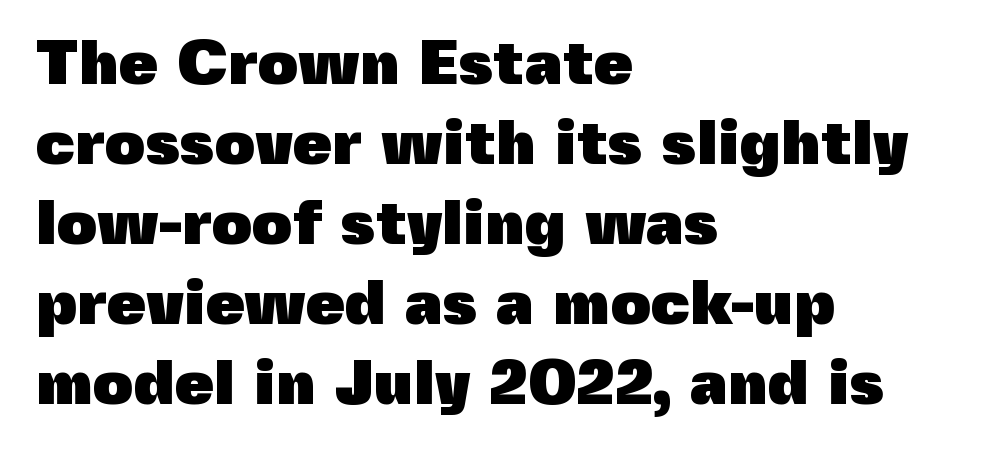
{"serif": "no", "italic": "no", "bold": "yes", "weight": "heavy", "width": "normal", "x_height": "medium", "monospaced": "no", "underline": "no", "align": "left", "line_spacing": "normal", "line_spacing_ratio": 1.27, "letter_spacing": "normal", "letter_spacing_em": 0.0, "glyph_px": 63}
